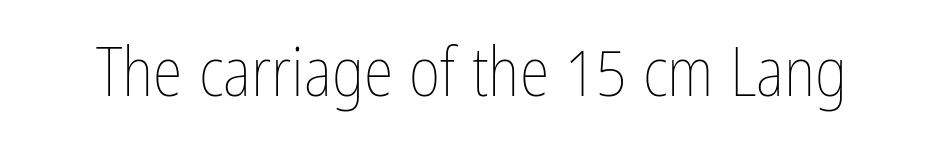
The image shows 68 px thin, condensed type, upright; set normal letter spacing, not underlined; low stroke contrast and a medium x-height.
